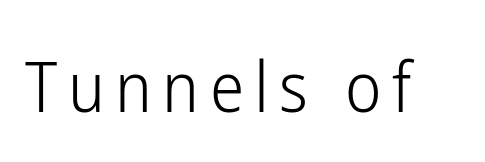
What kind of face is this? One without serifs — a sans. The gap between lines stays unmarked. This sample has the flowing, uneven cadence of proportional lettering. The typesetting does not lean heavy: it is not bold. The lettering stays uniformly vertical, giving the passage a roman look.
